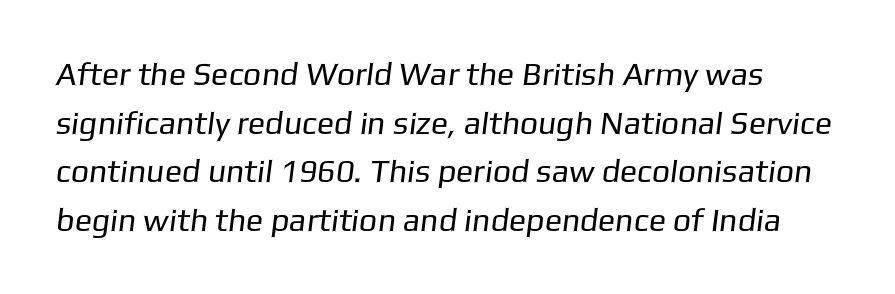
Think of a printed novel: that variable character pitch is what you see here. Summary of vertical rhythm: regular, with standard interline spacing. Descender tails drop into unmarked territory. Are there feet on the stems? There aren't — it's a sans. No letter is thick-stroked: the sample isn't bold. Compared with typical body copy, the letter spacing here is the same.
